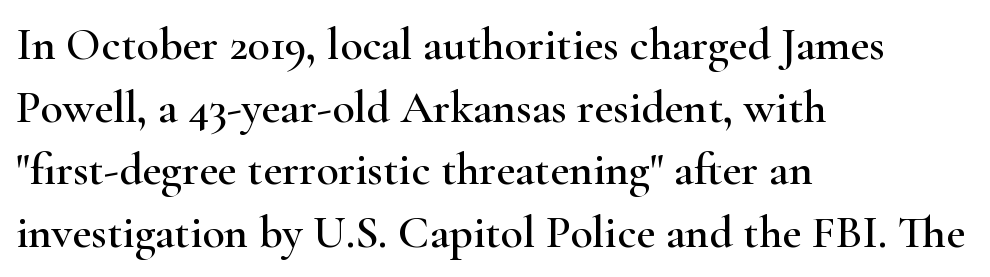
The image shows 46 px wide serif type, upright; set left-aligned, normal line spacing (1.36x), normal letter spacing, not underlined; high stroke contrast and a small x-height.
